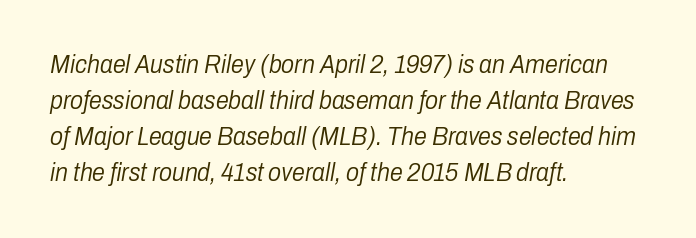
The image shows 26 px text type, italic (leaning right); set left-aligned, normal line spacing (1.39x), normal letter spacing, not underlined.
